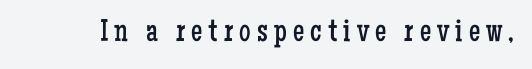
The image shows 32 px regular-weight, condensed serif type, upright; set not underlined; low stroke contrast and a medium x-height.
